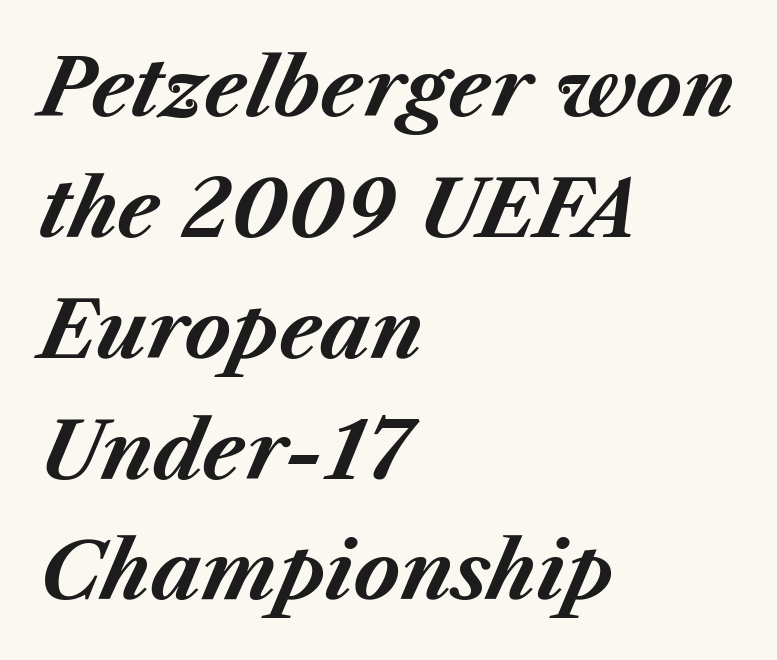
The image shows 79 px bold type, italic (leaning right); set left-aligned, normal line spacing (1.53x), normal letter spacing, not underlined; medium stroke contrast and a medium x-height.
